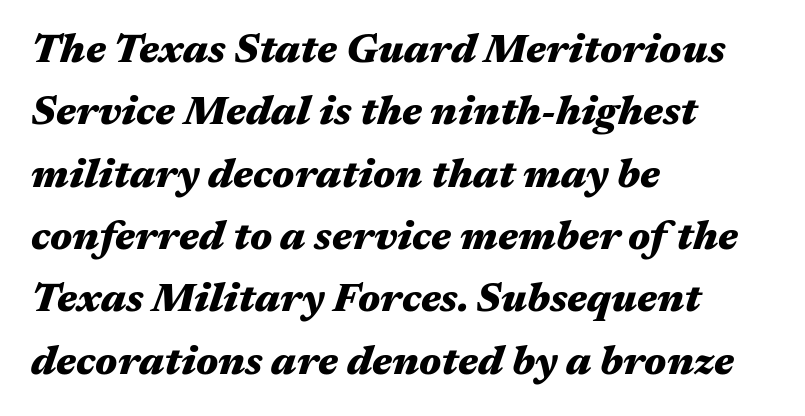
The image shows 41 px heavy, wide type, italic (leaning right); set left-aligned, normal line spacing (1.52x), normal letter spacing, not underlined; medium stroke contrast and a medium x-height.
